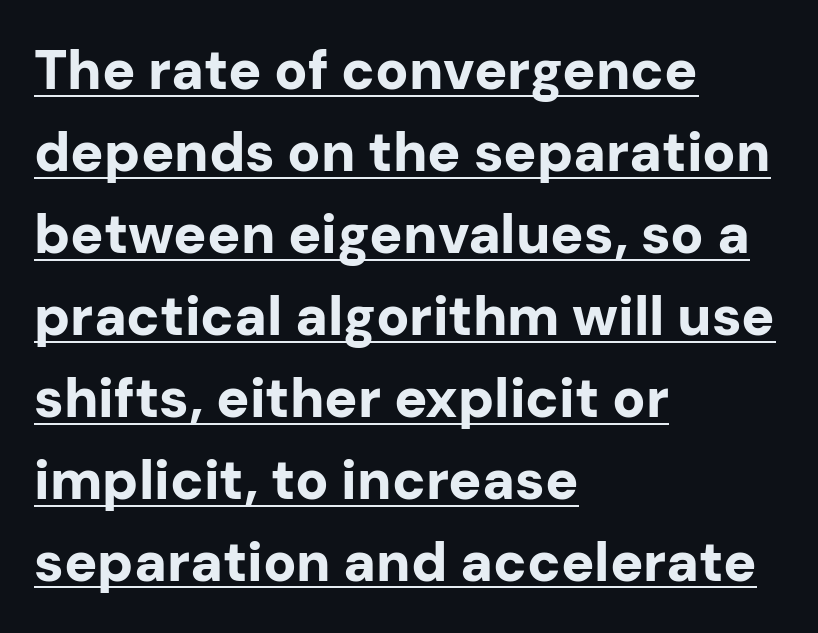
Q: Is the text bold? A: Yes.
Q: Is the text italic (slanted)? A: No, it is upright.
Q: Is the typeface a serif or a sans-serif typeface? A: Sans-serif.
Q: Is the text underlined? A: Yes.
Q: How is the paragraph aligned? A: Left-aligned.
Q: Is the spacing between letters normal or unusually wide? A: Normal.
Q: Is the spacing between lines tight, normal or loose? A: Normal.
Q: Width (condensed, normal, or wide)? A: Normal.
Q: Stroke contrast? A: Low.
Q: x-height? A: Medium.
Q: Monospaced? A: No.
